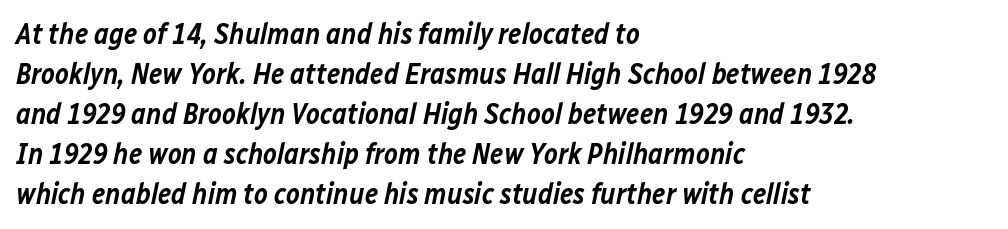
Italic? Definitely — the glyphs are oblique. Glyph-to-glyph distance matches everyday printed text. Reading down the block, your eye returns to a fixed left position each line. Underlining? Definitely not there.
